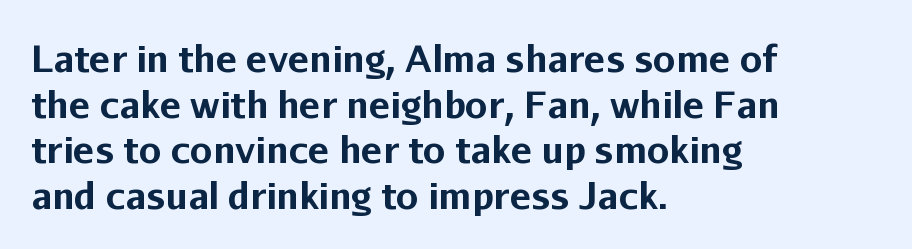
The image shows 36 px bold sans-serif type, upright; set left-aligned, normal line spacing (1.27x), normal letter spacing, not underlined; low stroke contrast and a medium x-height.
